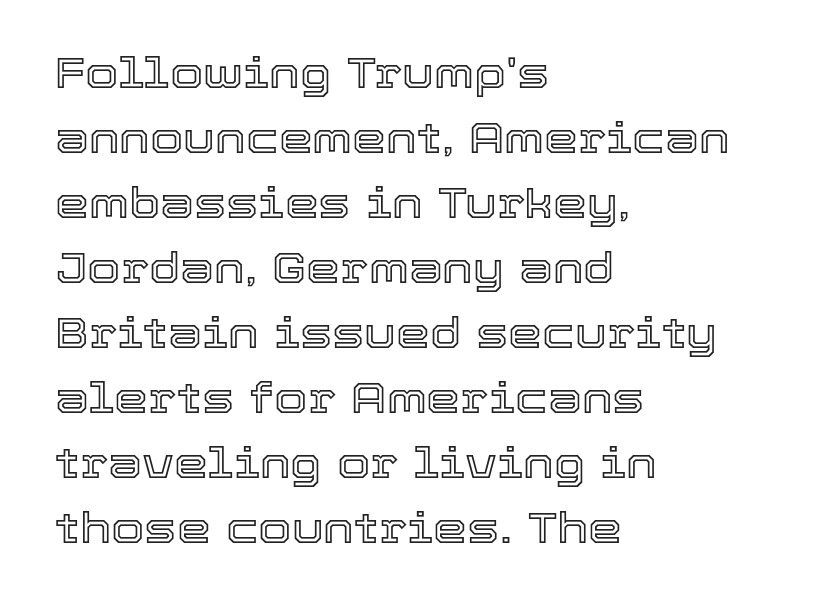
{"italic": "no", "width": "normal", "x_height": "medium", "monospaced": "no", "underline": "no", "align": "left", "line_spacing": "normal", "line_spacing_ratio": 1.51, "letter_spacing": "normal", "letter_spacing_em": 0.0, "glyph_px": 43}
